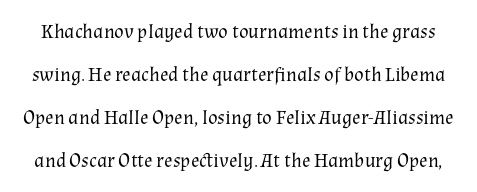
{"italic": "no", "bold": "no", "underline": "no", "line_spacing": "loose", "line_spacing_ratio": 2.15, "letter_spacing": "normal", "letter_spacing_em": 0.0, "glyph_px": 20}
